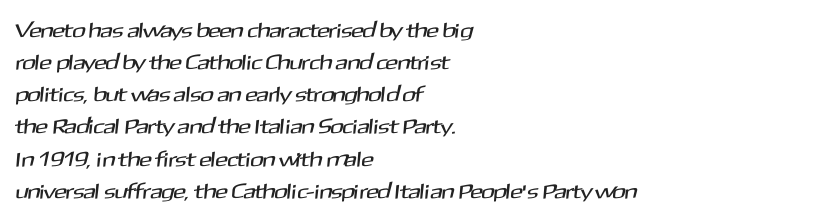
This block has exactly the height ordinary leading produces. Line beginnings align vertically; line endings do not. Descenders are the only things crossing below the line. Nothing unusual about the tracking: characters are spaced as the font intends.
